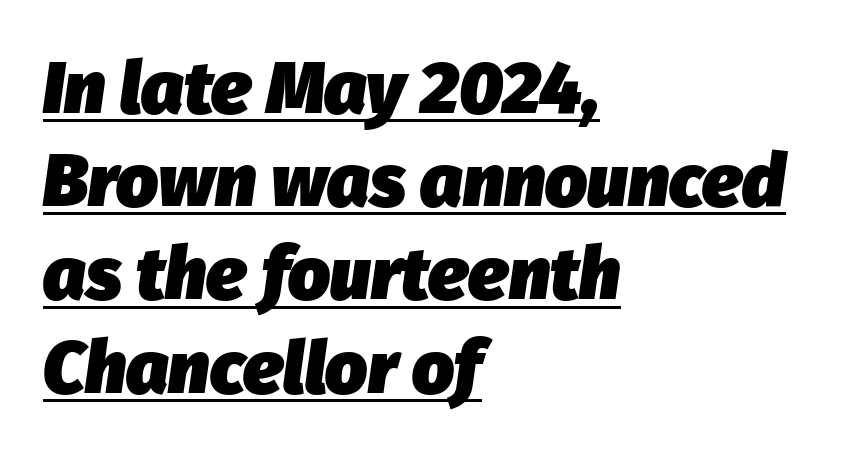
The image shows 74 px heavy type, italic (leaning right); set left-aligned, normal line spacing (1.26x), normal letter spacing, underlined; low stroke contrast and a medium x-height.
